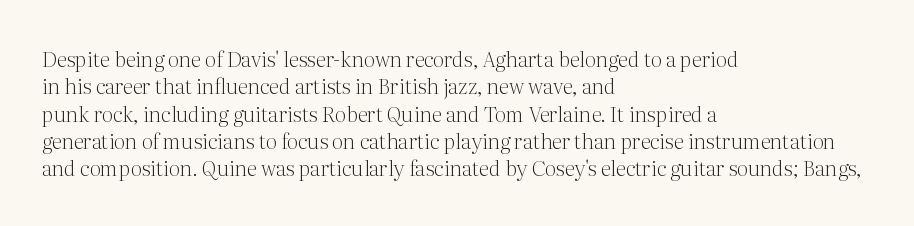
{"italic": "no", "bold": "no", "underline": "no", "align": "left", "line_spacing": "normal", "line_spacing_ratio": 1.3, "letter_spacing": "normal", "letter_spacing_em": 0.0, "glyph_px": 21}
